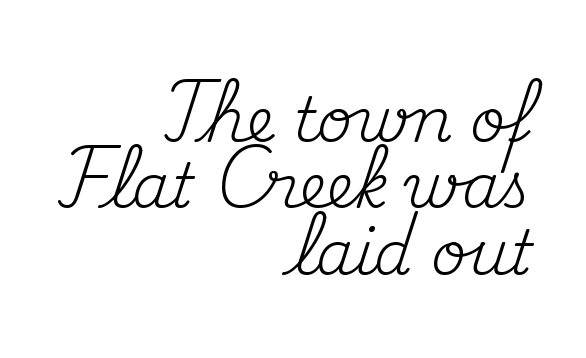
Q: Is the text bold? A: No.
Q: Is the text italic (slanted)? A: Yes.
Q: Is the typeface a serif or a sans-serif typeface? A: Serif.
Q: Is the text underlined? A: No.
Q: How is the paragraph aligned? A: Right-aligned.
Q: Is the spacing between letters normal or unusually wide? A: Normal.
Q: Is the spacing between lines tight, normal or loose? A: Tight.
Q: Width (condensed, normal, or wide)? A: Normal.
Q: Stroke contrast? A: Medium.
Q: x-height? A: Small.
Q: Monospaced? A: No.
